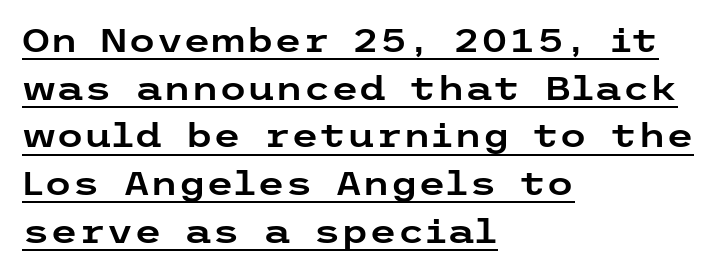
Q: Is the text italic (slanted)? A: No, it is upright.
Q: Is the typeface a serif or a sans-serif typeface? A: Sans-serif.
Q: Is the text underlined? A: Yes.
Q: How is the paragraph aligned? A: Left-aligned.
Q: Is the spacing between letters normal or unusually wide? A: Normal.
Q: Is the spacing between lines tight, normal or loose? A: Normal.
Q: Width (condensed, normal, or wide)? A: Wide.
Q: Stroke contrast? A: Low.
Q: x-height? A: Medium.
